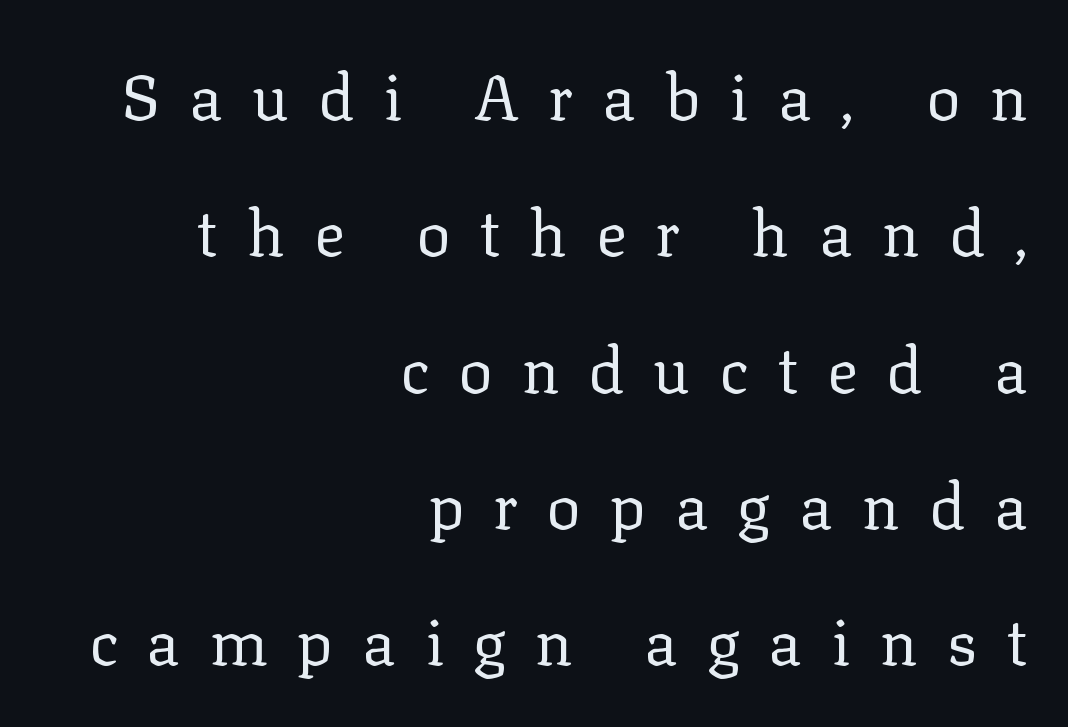
The image shows 64 px regular-weight serif type, upright; set right-aligned, loose line spacing (2.13x), unusually wide letter spacing (+0.45 em), not underlined; low stroke contrast and a medium x-height.
